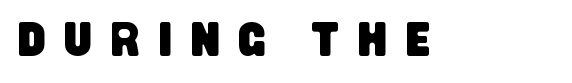
Someone cranked the tracking dial way up on this one. Varying glyph widths throughout — classic text-font behaviour. Typographically, this falls in the sans-serif category. Nobody drew a line under any word here.
